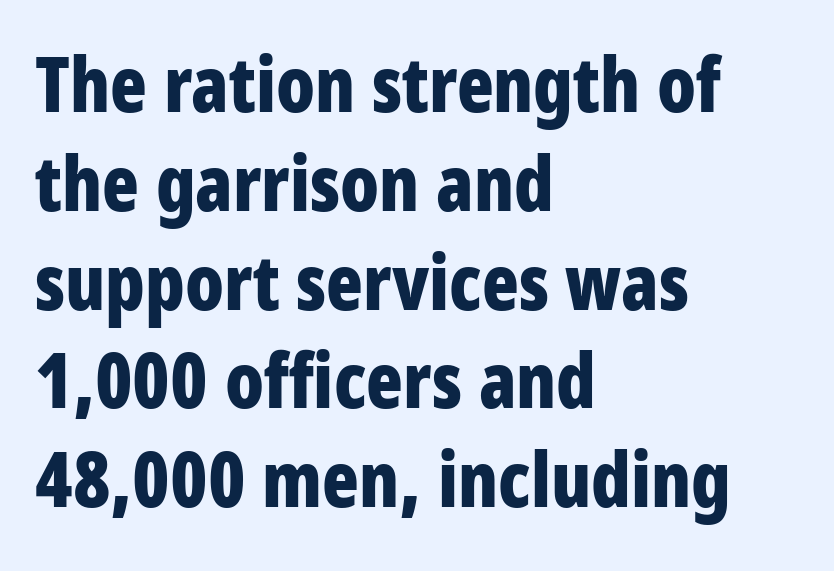
Any mark beneath the type? The region is blank. This rendering leaves character spacing at its baseline value. Students, observe: this is what conventionally led text looks like. If you drew a line through each stem, it would be perfectly vertical. This is sans-serif lettering, the kind often seen on screens and signage. Strokes here are thick enough to call this a true bold.
